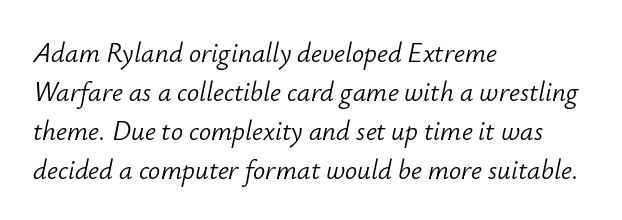
Style check: oblique. What's the leading like? Ordinary, nothing unusual. Students, note that the glyphs here touch the page at normal intervals. Underline: absent. If you drew a ruler down the left edge, every line would touch it.
